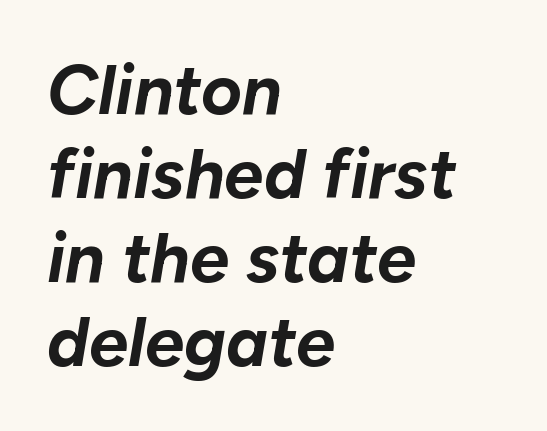
Q: Is the text bold? A: Yes.
Q: Is the text italic (slanted)? A: Yes, it leans right by about 10 degrees.
Q: Is the text underlined? A: No.
Q: How is the paragraph aligned? A: Left-aligned.
Q: Is the spacing between letters normal or unusually wide? A: Normal.
Q: Width (condensed, normal, or wide)? A: Normal.
Q: Stroke contrast? A: Low.
Q: x-height? A: Medium.
Q: Monospaced? A: No.
